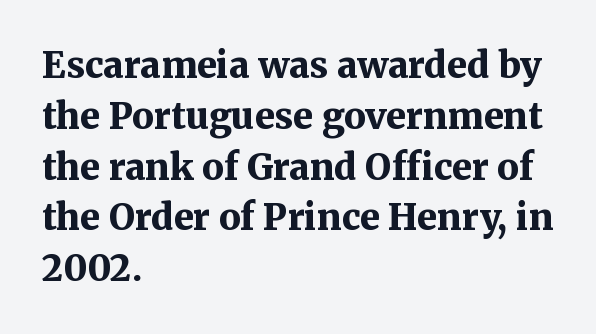
The letters stand upright; this is a roman face. Here the glyphs are tracked normally, forming tight word shapes. If you drew a ruler down the left edge, every line would touch it. I'd call this a serif setting — the letters wear small feet.
